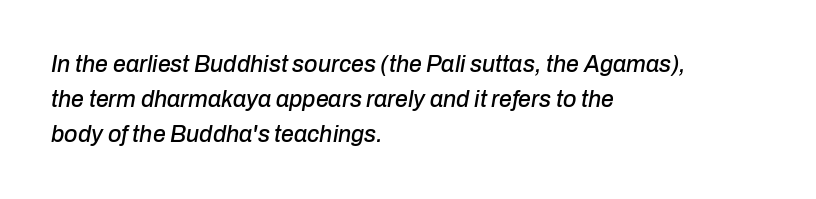
Q: Is the text italic (slanted)? A: Yes, it leans right by about 10 degrees.
Q: Is the text underlined? A: No.
Q: How is the paragraph aligned? A: Left-aligned.
Q: Is the spacing between letters normal or unusually wide? A: Normal.
Q: Is the spacing between lines tight, normal or loose? A: Normal.
